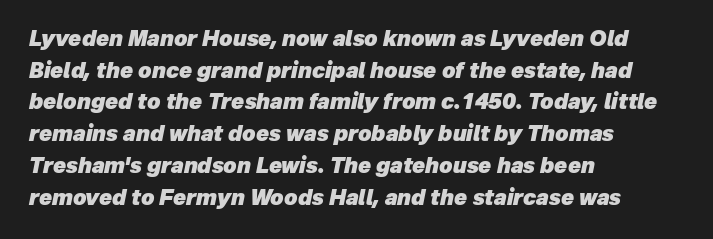
Posture: slanted. A typesetter would call this leading conventional body-copy spacing. Characters follow at the spacing the type designer built in. The face used here has the dense, thick strokes of a bold. The string is rendered with underlining switched off.
